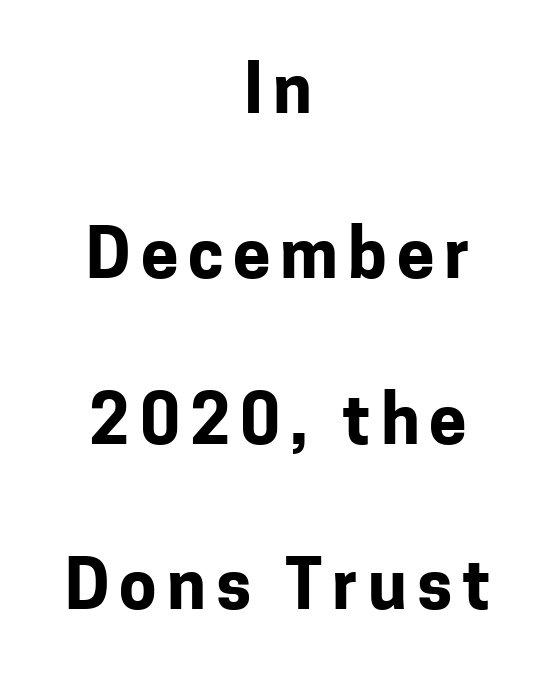
The image shows 67 px bold sans-serif type, upright; set centered, loose line spacing (2.47x), not underlined; low stroke contrast and a medium x-height.
